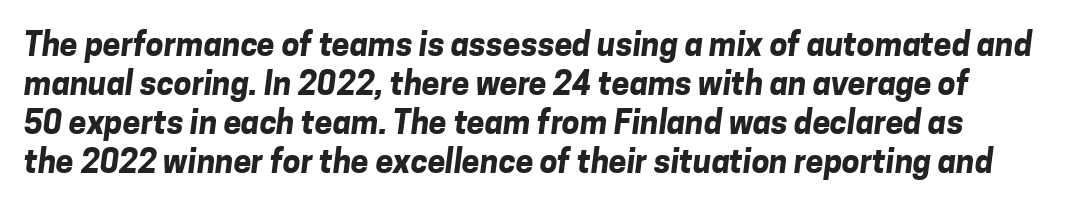
Q: Is the text bold? A: Yes.
Q: Is the typeface a serif or a sans-serif typeface? A: Sans-serif.
Q: Is the text underlined? A: No.
Q: Is the spacing between letters normal or unusually wide? A: Normal.
Q: Width (condensed, normal, or wide)? A: Normal.
Q: Stroke contrast? A: Low.
Q: x-height? A: Medium.
Q: Monospaced? A: No.
